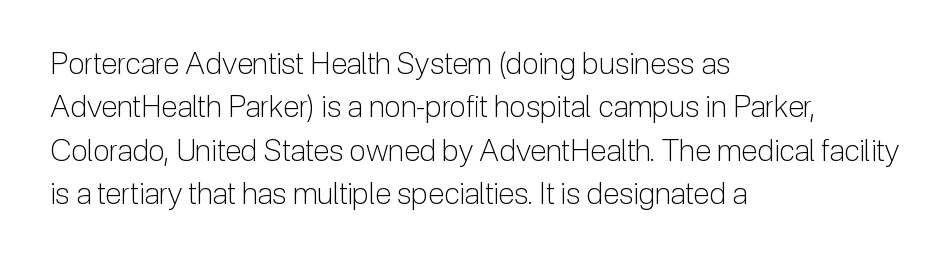
Q: Is the text bold? A: No.
Q: Is the text italic (slanted)? A: No, it is upright.
Q: Is the typeface a serif or a sans-serif typeface? A: Sans-serif.
Q: Is the text underlined? A: No.
Q: How is the paragraph aligned? A: Left-aligned.
Q: Is the spacing between letters normal or unusually wide? A: Normal.
Q: Is the spacing between lines tight, normal or loose? A: Normal.
Q: Width (condensed, normal, or wide)? A: Normal.
Q: Stroke contrast? A: Low.
Q: x-height? A: Medium.
Q: Monospaced? A: No.
